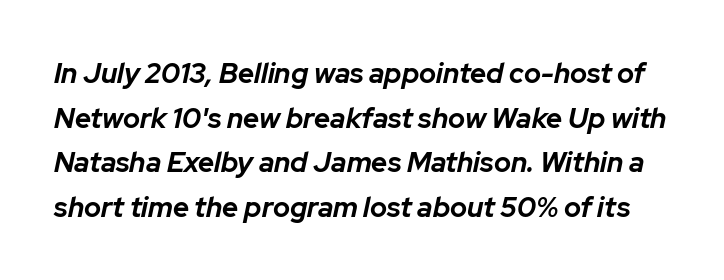
Q: Is the text bold? A: Yes.
Q: Is the text italic (slanted)? A: Yes, it leans right by about 12 degrees.
Q: Is the text underlined? A: No.
Q: Is the spacing between letters normal or unusually wide? A: Normal.
Q: Is the spacing between lines tight, normal or loose? A: Normal.
Q: Width (condensed, normal, or wide)? A: Normal.
Q: Stroke contrast? A: Low.
Q: x-height? A: Medium.
Q: Monospaced? A: No.
